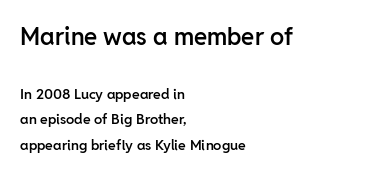
The image shows 24 px text type, upright; set left-aligned, line spacing 1.85x, normal letter spacing, not underlined; the first (top) block is 1.71x larger.
